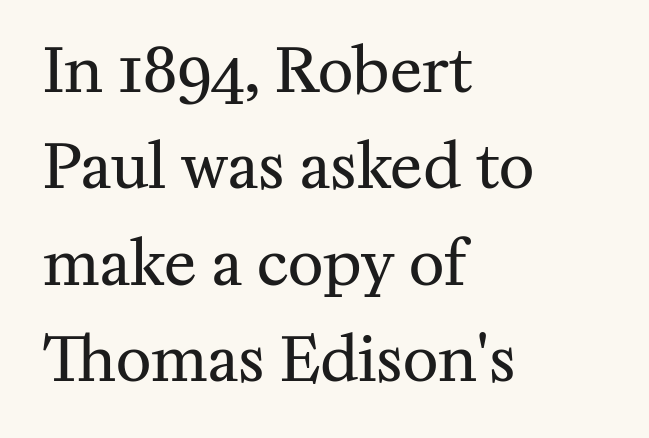
{"serif": "yes", "italic": "no", "bold": "no", "weight": "regular", "width": "normal", "stroke_contrast": "medium", "x_height": "medium", "monospaced": "no", "underline": "no", "align": "left", "line_spacing": "normal", "line_spacing_ratio": 1.58, "letter_spacing": "normal", "letter_spacing_em": 0.0, "glyph_px": 61}
